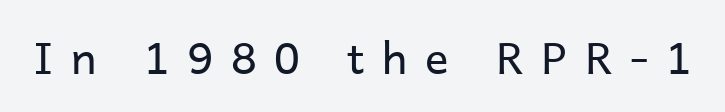
Unmarked baselines from the first word to the last. Stems and bowls with no extra thickness — not bold. The glyphs in this specimen are sans serif. The horizontal fit of the characters is loose and conspicuously gappy. The face used here is proportionally spaced, like ordinary book or web type. These lines were composed using upright roman letters.
